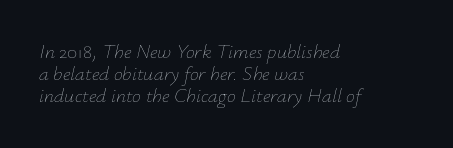
Decoration check: the copy has no underline. Standard letterfit; no display-style spreading of the glyphs. Italic: yes, the glyphs are oblique. Unbolded letterforms with no extra heft.
